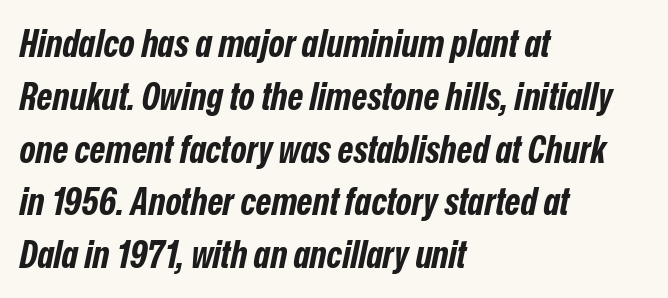
{"italic": "yes", "lean": "right", "slant_degrees": 12, "bold": "yes", "weight": "bold", "width": "condensed", "stroke_contrast": "low", "x_height": "medium", "monospaced": "no", "underline": "no", "align": "left", "line_spacing": "normal", "line_spacing_ratio": 1.39, "letter_spacing": "normal", "letter_spacing_em": 0.0, "glyph_px": 38}
